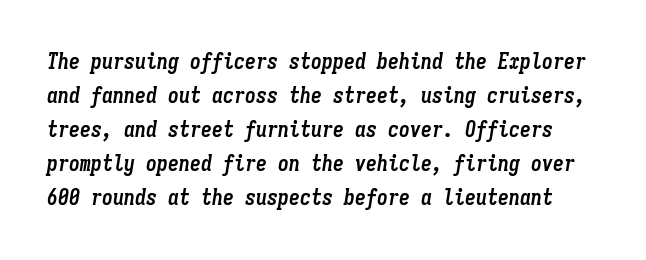
{"italic": "yes", "lean": "right", "slant_degrees": 9, "bold": "yes", "underline": "no", "line_spacing": "normal", "line_spacing_ratio": 1.55, "letter_spacing": "normal", "letter_spacing_em": 0.0, "glyph_px": 22}
